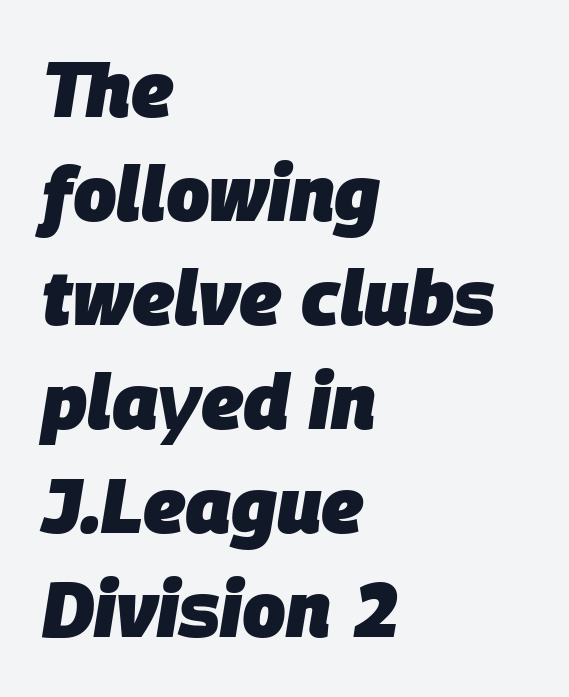
How would I describe the line gaps? Plain and ordinary. Think of a printed novel: that variable character pitch is what you see here. The zone under the glyphs is completely vacant. On the weight axis this lands at bold, roughly 700.
